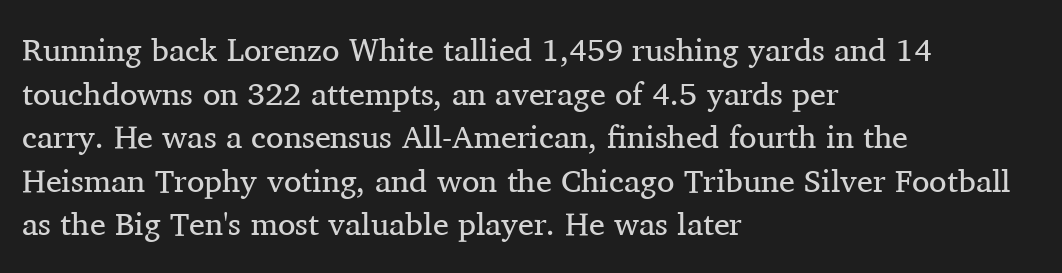
Each letter keeps its own natural width here, so spacing adapts to shape. Tall strokes in this sample are plumb rather than angled. Does the type have serifs? Yes, each stem ends in a small foot. No heavy texture on the line: the type isn't bold.
